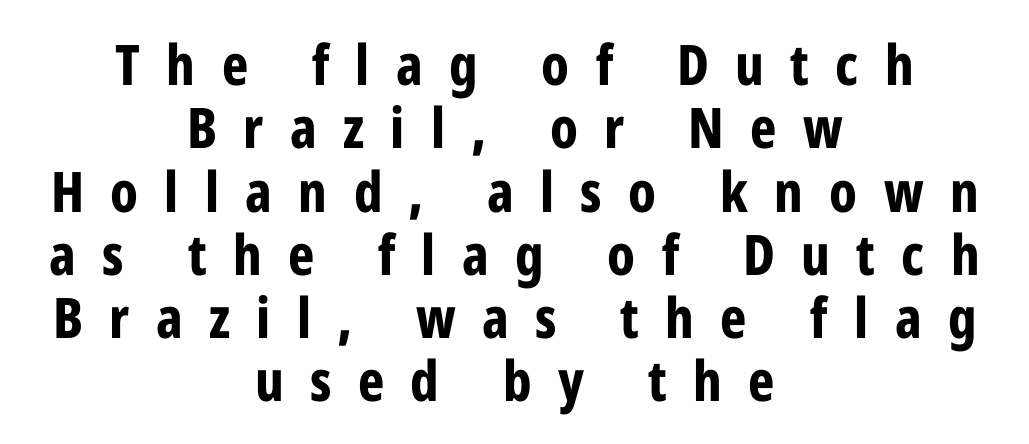
Rows of type sit shoulder to shoulder in the vertical direction. Type without underlining. The lettering holds an erect, upright posture throughout. In CSS terms this would be text-align: center. Caption: bold face, heavy strokes. A typesetter would call this proportional, since set widths differ per character.
